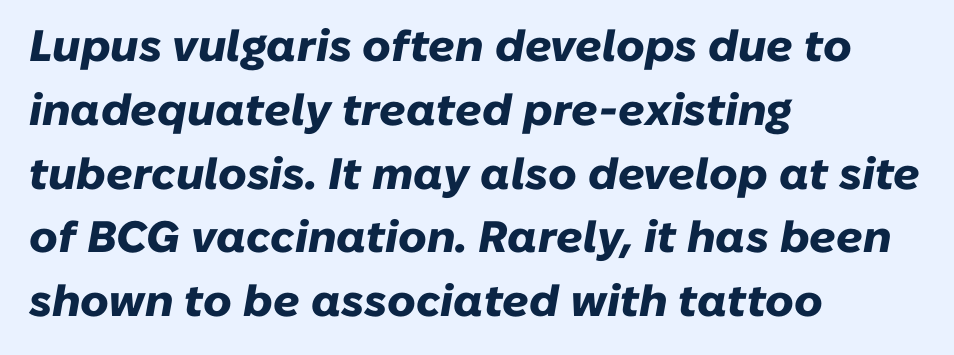
The image shows 44 px heavy type, italic (leaning right); set left-aligned, normal line spacing (1.45x), normal letter spacing, not underlined; low stroke contrast and a medium x-height.
